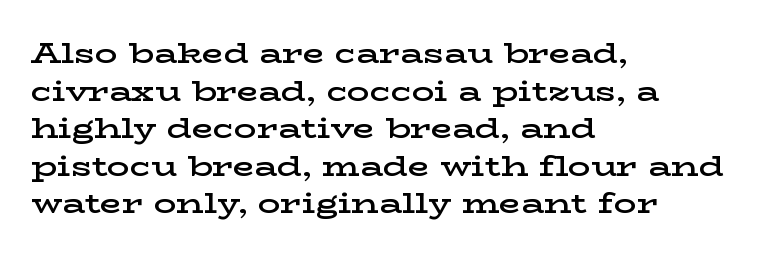
{"serif": "yes", "italic": "no", "bold": "semi", "weight": "semibold", "width": "wide", "stroke_contrast": "low", "x_height": "medium", "monospaced": "no", "underline": "no", "align": "left", "line_spacing": "normal", "line_spacing_ratio": 1.34, "letter_spacing": "normal", "letter_spacing_em": 0.0, "glyph_px": 28}
